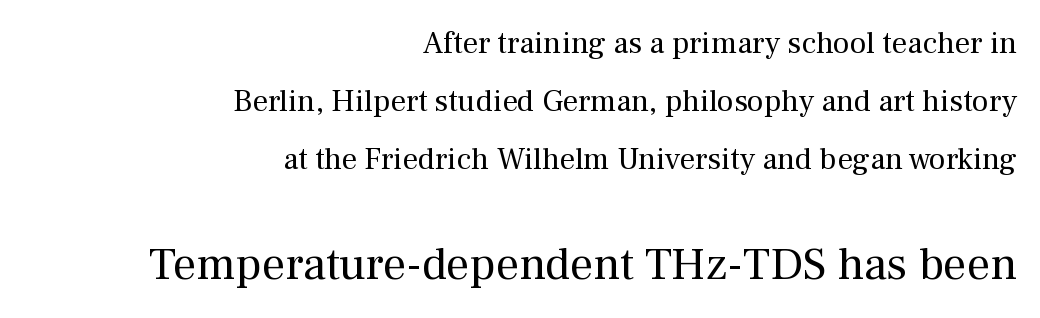
The image shows 46 px regular-weight serif type, upright; set right-aligned, line spacing 1.87x, normal letter spacing, not underlined; the second (bottom) block is 1.48x larger; medium stroke contrast and a medium x-height.
